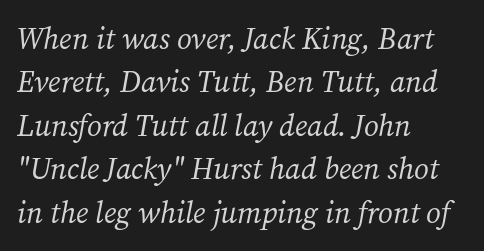
The image shows 30 px regular-weight serif type, italic (leaning right); set left-aligned, normal line spacing (1.45x), normal letter spacing, not underlined; medium stroke contrast and a medium x-height.
